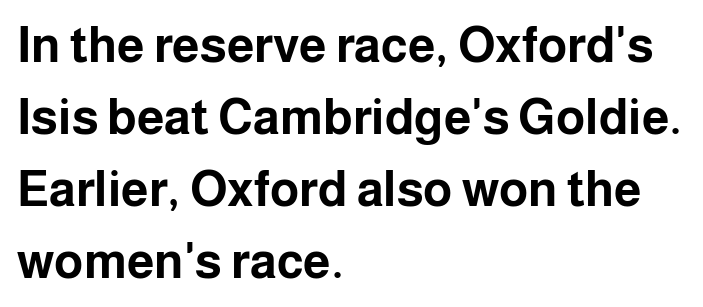
{"serif": "no", "italic": "no", "bold": "yes", "weight": "bold", "width": "normal", "stroke_contrast": "low", "x_height": "medium", "monospaced": "no", "underline": "no", "align": "left", "line_spacing": "normal", "line_spacing_ratio": 1.47, "letter_spacing": "normal", "letter_spacing_em": 0.0, "glyph_px": 49}
